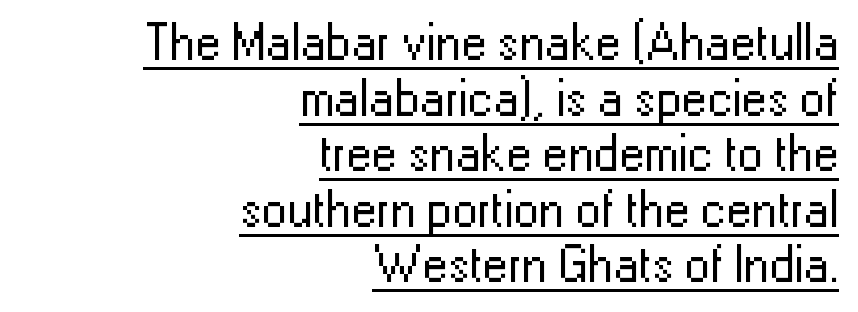
Letters have the restrained weight of plain body copy at most. Quick note: not italic, upright. The letterforms sit shoulder to shoulder at normal distance. Vertically, the passage feels compressed, each row crowding the next. Do the characters align in a grid? No, the font is proportional.
